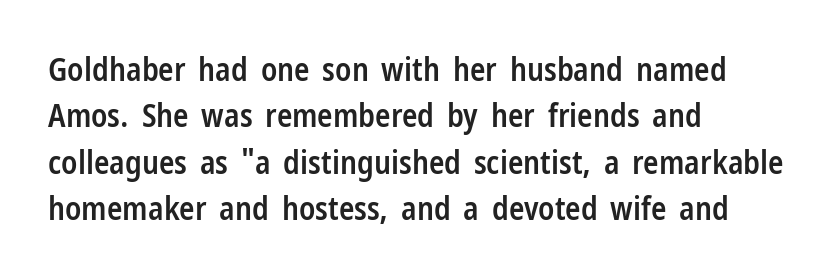
The image shows 32 px semibold, condensed sans-serif type, upright; set left-aligned, normal line spacing (1.45x), normal letter spacing, not underlined; low stroke contrast and a medium x-height.
